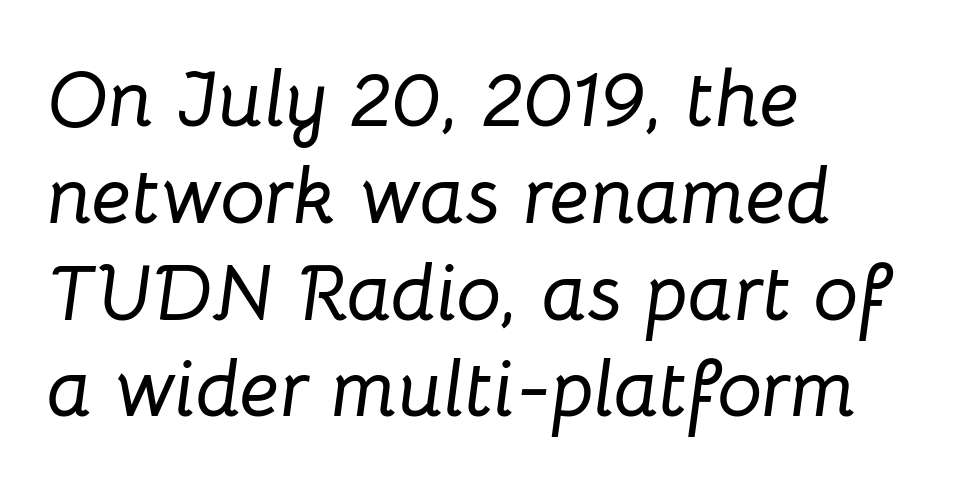
Character widths vary here, with narrow letters taking less room than wide ones. This sample is left-justified, so line endings fall wherever the words run out. The gaps between neighbouring characters are ordinary and unremarkable. There's an unmistakable incline to the writing here. Check the space under the baseline: it is left empty.
